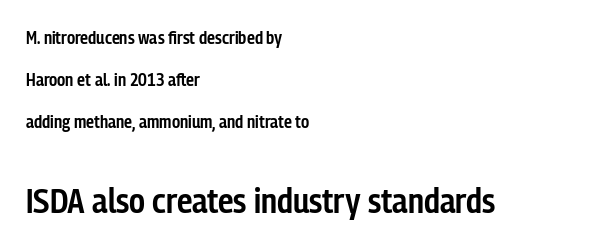
The image shows 35 px semibold, condensed sans-serif type, upright; set left-aligned, loose line spacing (2.32x), normal letter spacing, not underlined; the second (bottom) block is 1.94x larger; low stroke contrast and a medium x-height.
